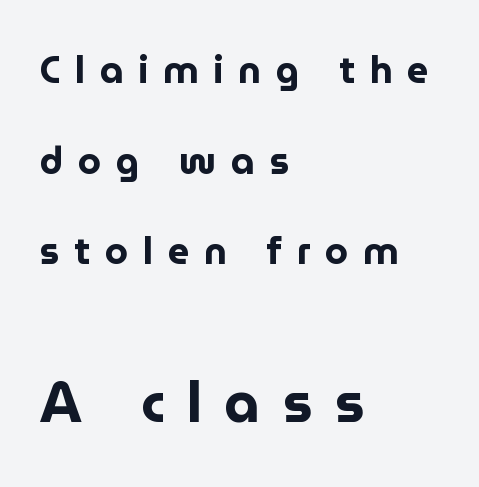
Q: Is the text bold? A: Yes.
Q: Is the text italic (slanted)? A: No, it is upright.
Q: Is the typeface a serif or a sans-serif typeface? A: Sans-serif.
Q: Is the text underlined? A: No.
Q: How is the paragraph aligned? A: Left-aligned.
Q: Is the spacing between letters normal or unusually wide? A: Unusually wide.
Q: Is the spacing between lines tight, normal or loose? A: Loose.
Q: Which block of text is set in a larger size, the first (top) or the second (bottom)? A: The second (bottom) one.
Q: Width (condensed, normal, or wide)? A: Normal.
Q: Stroke contrast? A: Low.
Q: x-height? A: Medium.
Q: Monospaced? A: No.
